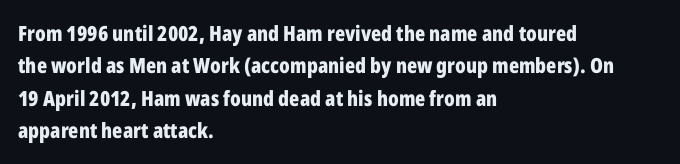
Q: Is the text bold? A: Yes.
Q: Is the text italic (slanted)? A: No, it is upright.
Q: Is the text underlined? A: No.
Q: How is the paragraph aligned? A: Left-aligned.
Q: Is the spacing between letters normal or unusually wide? A: Normal.
Q: Is the spacing between lines tight, normal or loose? A: Normal.
